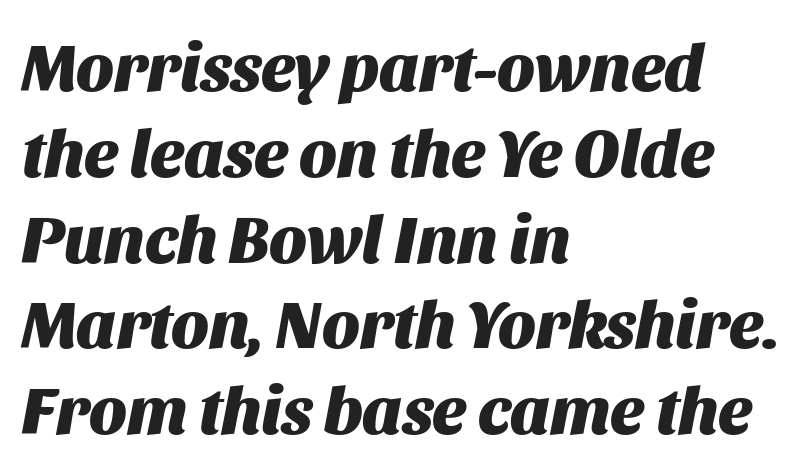
These lines were composed using italics. Honestly, there is no underline to notice here at all. Characters follow at the spacing the type designer built in. The passage shown stacks its lines at a standard gap.
